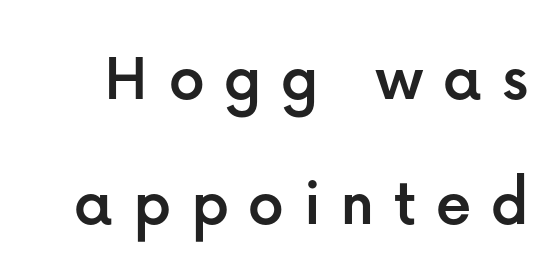
The image shows 70 px sans-serif type, upright; set line spacing 1.78x, unusually wide letter spacing (+0.28 em), not underlined; low stroke contrast and a medium x-height.
